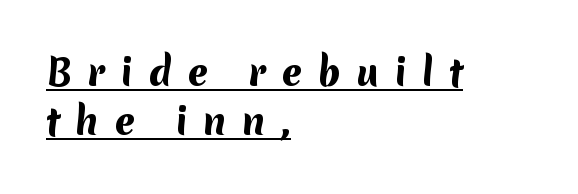
{"serif": "no", "bold": "yes", "weight": "bold", "width": "normal", "stroke_contrast": "medium", "x_height": "medium", "monospaced": "no", "underline": "yes", "align": "left", "line_spacing": "normal", "line_spacing_ratio": 1.35, "letter_spacing": "wide", "letter_spacing_em": 0.42, "glyph_px": 36}
